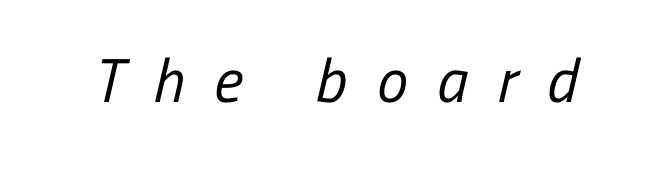
The image shows 62 px regular-weight, condensed sans-serif type; set unusually wide letter spacing (+0.48 em), not underlined; low stroke contrast and a medium x-height.
